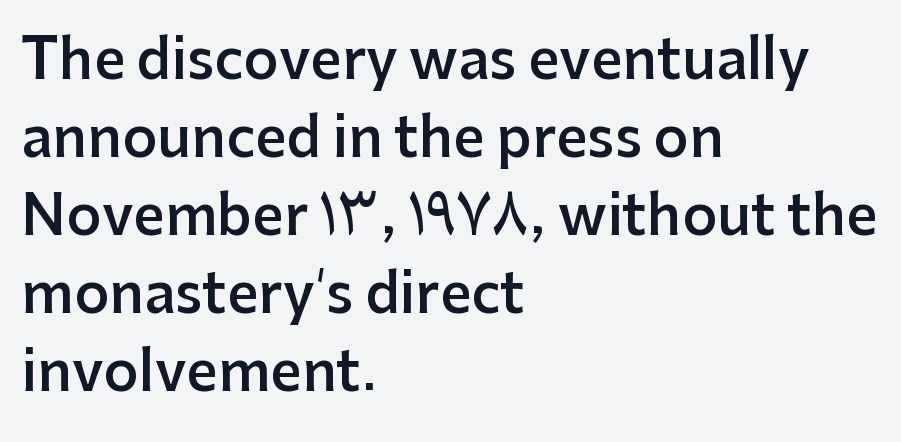
The image shows 55 px semibold sans-serif type, upright; set left-aligned, normal line spacing (1.42x), normal letter spacing, not underlined; low stroke contrast and a medium x-height.
